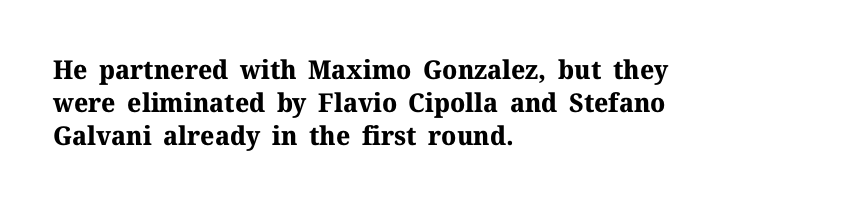
Q: Is the text bold? A: Yes.
Q: Is the text italic (slanted)? A: No, it is upright.
Q: Is the text underlined? A: No.
Q: How is the paragraph aligned? A: Left-aligned.
Q: Is the spacing between letters normal or unusually wide? A: Normal.
Q: Is the spacing between lines tight, normal or loose? A: Normal.
